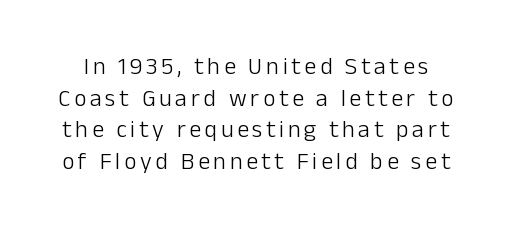
{"italic": "no", "bold": "no", "underline": "no", "line_spacing": "normal", "line_spacing_ratio": 1.32, "glyph_px": 24}
